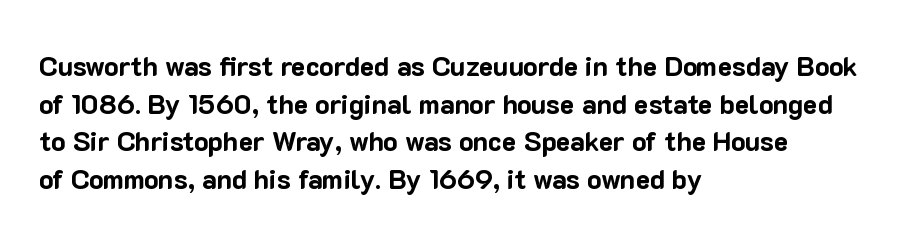
Its strokes are broad and dark, the hallmark of bold type. The letterforms sit shoulder to shoulder at normal distance. Horizontal alignment here is leftward, the default for most running prose. Each new line begins a customary step beneath the previous one. Has an underline been added? It has not. Characters remain perfectly vertical along every line.
